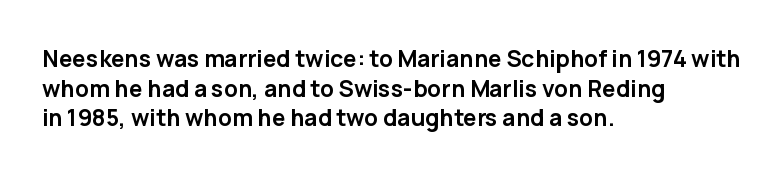
Q: Is the text bold? A: Yes.
Q: Is the text italic (slanted)? A: No, it is upright.
Q: Is the text underlined? A: No.
Q: How is the paragraph aligned? A: Left-aligned.
Q: Is the spacing between letters normal or unusually wide? A: Normal.
Q: Is the spacing between lines tight, normal or loose? A: Normal.
